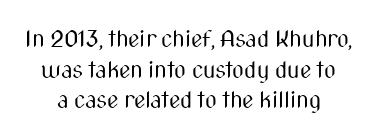
Rule under the text: the space is simply empty. A normal amount of white space separates one row of letters from the next. Stroke thickness stays within the range of a standard reading face or lighter. Characters remain perfectly vertical along every line. Short note: letters normally spaced.
